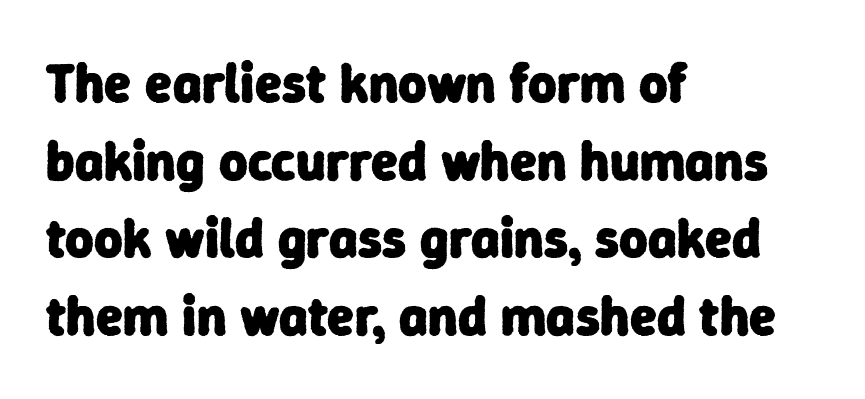
The image shows 55 px heavy sans-serif type; set left-aligned, normal line spacing (1.41x), normal letter spacing, not underlined; low stroke contrast and a medium x-height.
